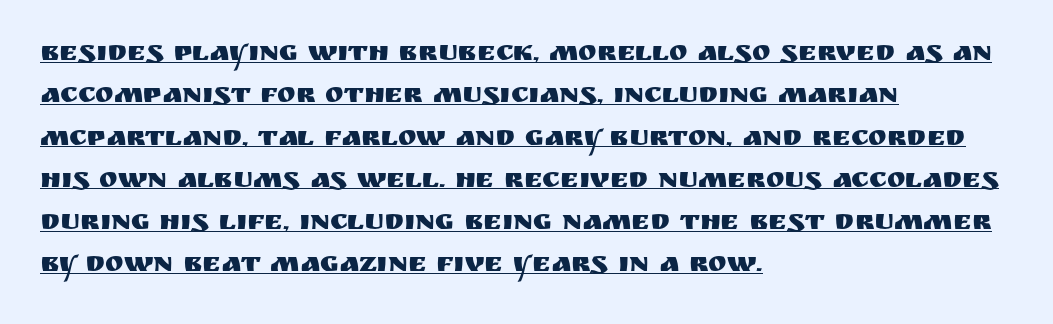
{"serif": "no", "italic": "no", "width": "normal", "stroke_contrast": "medium", "x_height": "large", "monospaced": "no", "underline": "yes", "align": "left", "line_spacing": "normal", "line_spacing_ratio": 1.51, "letter_spacing": "normal", "letter_spacing_em": 0.0, "glyph_px": 28}
